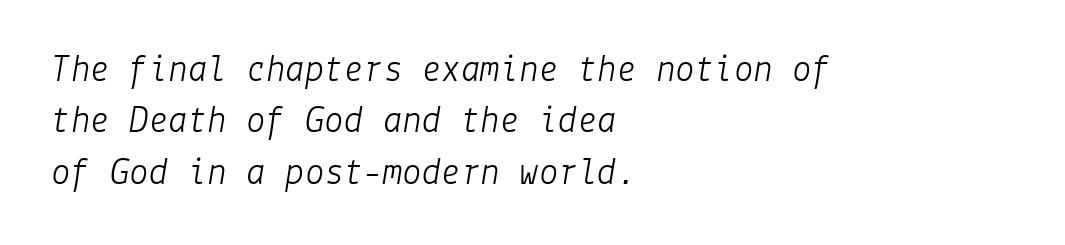
{"italic": "yes", "lean": "right", "slant_degrees": 9, "bold": "no", "weight": "light", "width": "normal", "stroke_contrast": "low", "x_height": "medium", "underline": "no", "align": "left", "line_spacing": "normal", "line_spacing_ratio": 1.32, "letter_spacing": "normal", "letter_spacing_em": 0.0, "glyph_px": 39}
